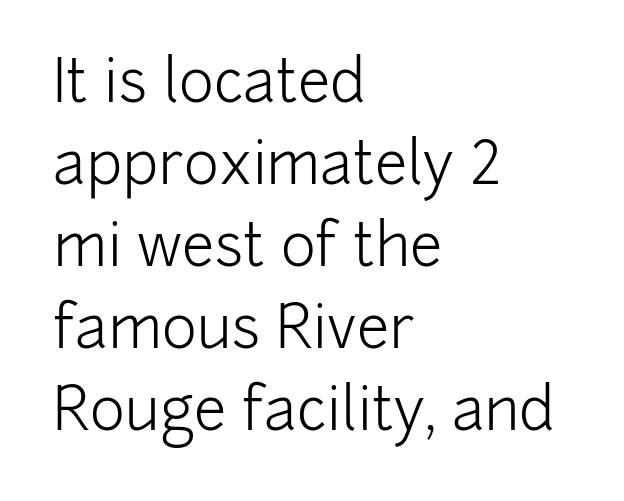
The image shows 59 px light sans-serif type, upright; set left-aligned, normal line spacing (1.39x), normal letter spacing, not underlined; low stroke contrast and a medium x-height.
